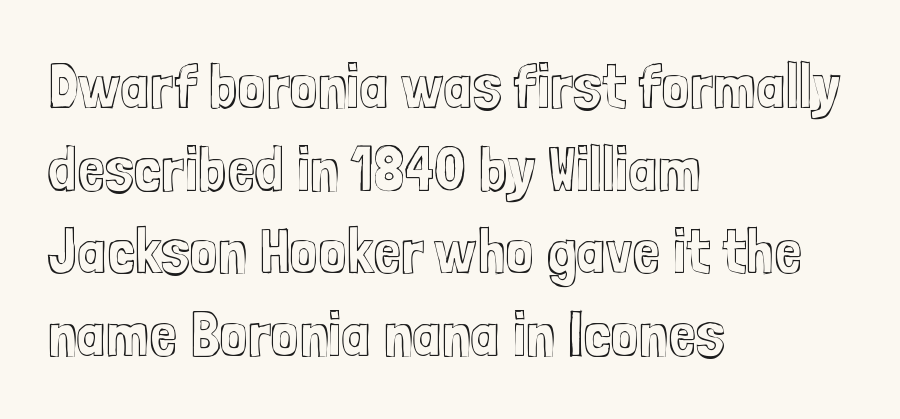
{"italic": "no", "width": "condensed", "x_height": "medium", "monospaced": "no", "underline": "no", "align": "left", "line_spacing": "normal", "line_spacing_ratio": 1.31, "letter_spacing": "normal", "letter_spacing_em": 0.0, "glyph_px": 63}
